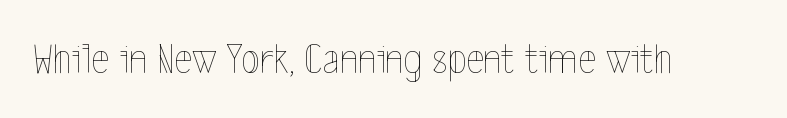
The image shows 43 px thin, condensed type, upright; set normal letter spacing, not underlined; a medium x-height.
